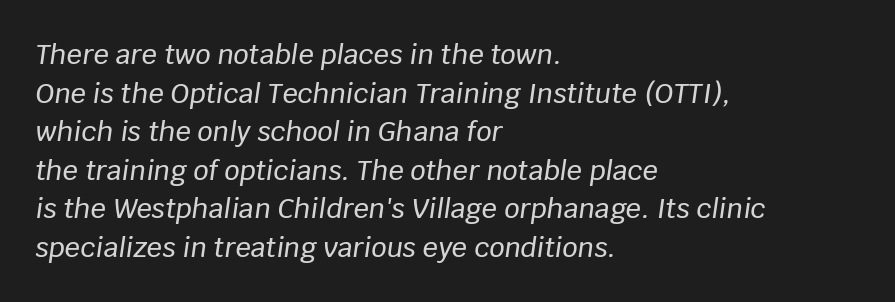
{"italic": "yes", "lean": "right", "slant_degrees": 8, "underline": "no", "align": "left", "line_spacing": "normal", "line_spacing_ratio": 1.43, "letter_spacing": "normal", "letter_spacing_em": 0.0, "glyph_px": 27}
